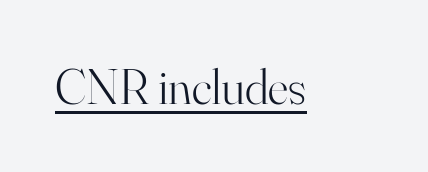
Emphasis is given by a line drawn under the lettering. The font sits on the lighter half of the weight spectrum, regular included. Is this a fixed-width face? No — the glyphs have proportional, varying widths. Ordinary non-slanted type is in use.
